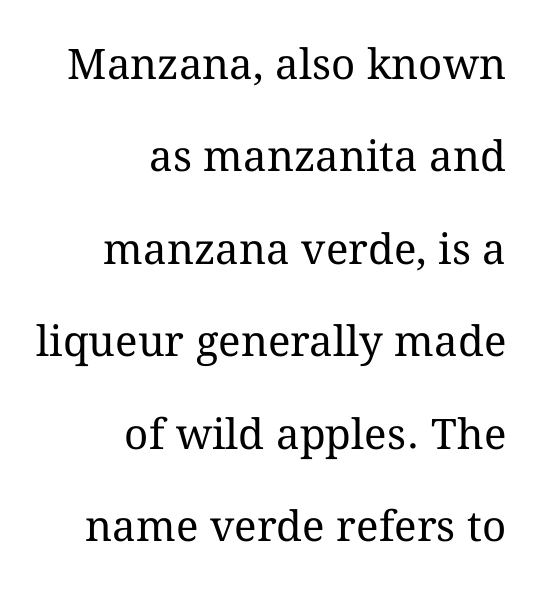
The image shows 42 px regular-weight type, upright; set right-aligned, loose line spacing (2.2x), normal letter spacing, not underlined; medium stroke contrast and a medium x-height.
